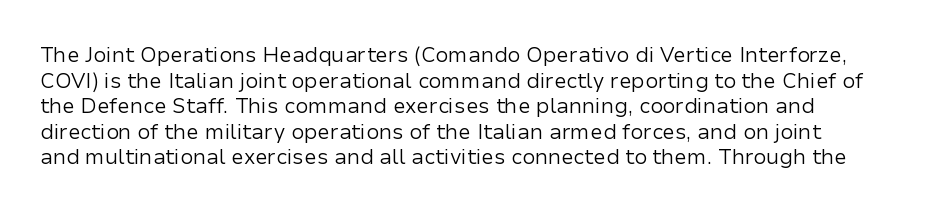
A bare baseline throughout the passage. The font sits on the lighter half of the weight spectrum, regular included. Compared with typical body copy, the letter spacing here is the same. If you drew a line through each stem, it would be perfectly vertical.
